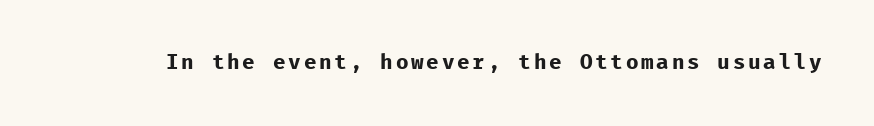
Pretty heavy lettering here — definitely bold. The passage shown is not underscored anywhere. Do the letters lean? They stand straight.
